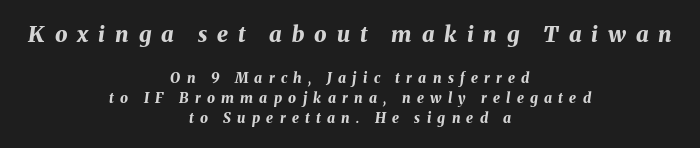
Bare-footed words on every line. The face used here has the dense, thick strokes of a bold. Caption: multi-line text, centered on the measure. Normally led — the rows are evenly, conventionally spaced. Visually, the top section dominates because its glyphs are scaled up. Every character sits at an angle, as italics do.
